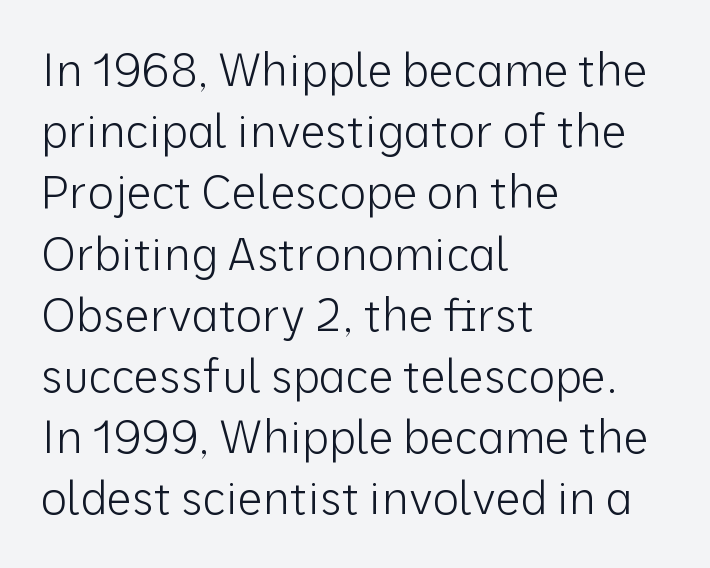
{"serif": "no", "italic": "no", "bold": "no", "weight": "light", "width": "normal", "stroke_contrast": "low", "x_height": "medium", "monospaced": "no", "underline": "no", "align": "left", "line_spacing": "normal", "line_spacing_ratio": 1.36, "letter_spacing": "normal", "letter_spacing_em": 0.0, "glyph_px": 45}
